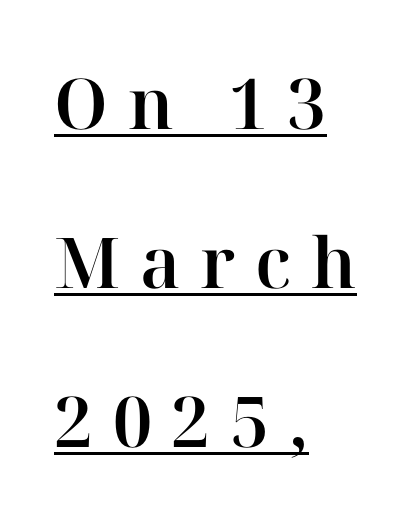
{"serif": "yes", "italic": "no", "width": "normal", "stroke_contrast": "high", "x_height": "medium", "monospaced": "no", "underline": "yes", "align": "left", "line_spacing": "loose", "line_spacing_ratio": 2.27, "letter_spacing": "wide", "letter_spacing_em": 0.28, "glyph_px": 70}
